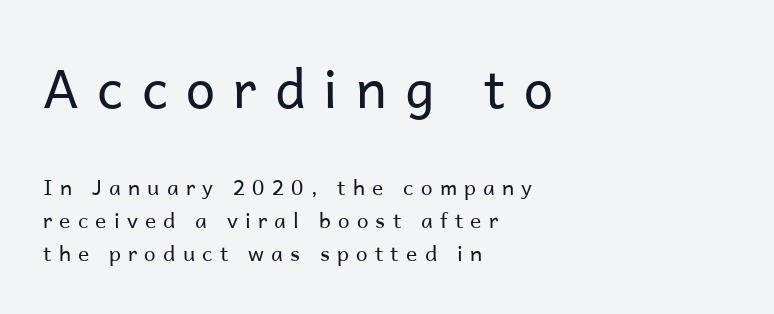
{"serif": "no", "italic": "no", "bold": "no", "weight": "regular", "width": "normal", "stroke_contrast": "low", "x_height": "medium", "monospaced": "no", "underline": "no", "align": "left", "line_spacing": "normal", "line_spacing_ratio": 1.58, "letter_spacing": "wide", "letter_spacing_em": 0.34, "larger_block": "first", "size_ratio": 2.52, "glyph_px": 53}
